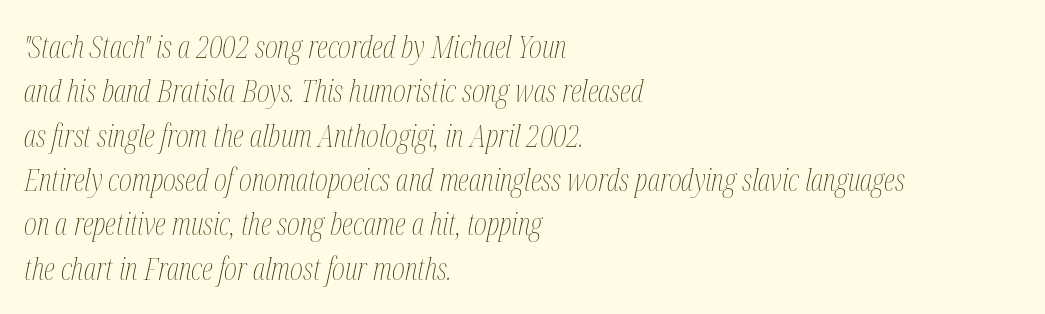
Q: Is the text bold? A: No.
Q: Is the text italic (slanted)? A: Yes, it leans right by about 12 degrees.
Q: Is the text underlined? A: No.
Q: How is the paragraph aligned? A: Left-aligned.
Q: Is the spacing between letters normal or unusually wide? A: Normal.
Q: Is the spacing between lines tight, normal or loose? A: Normal.
Q: Width (condensed, normal, or wide)? A: Condensed.
Q: Stroke contrast? A: Medium.
Q: x-height? A: Medium.
Q: Monospaced? A: No.
